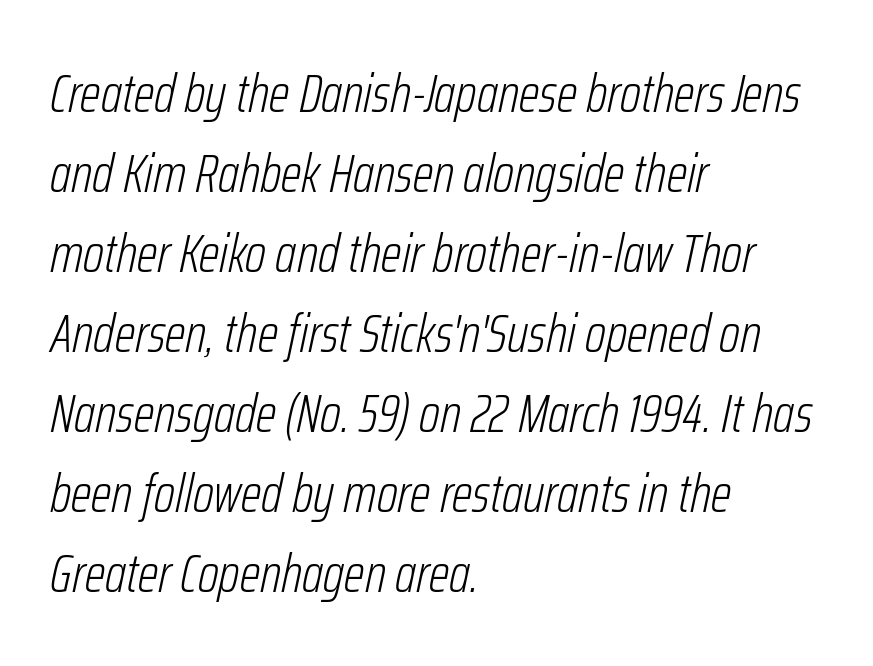
{"italic": "yes", "lean": "right", "slant_degrees": 12, "bold": "no", "weight": "light", "width": "condensed", "stroke_contrast": "low", "x_height": "medium", "monospaced": "no", "underline": "no", "align": "left", "line_spacing": "normal", "line_spacing_ratio": 1.48, "letter_spacing": "normal", "letter_spacing_em": 0.0, "glyph_px": 54}
